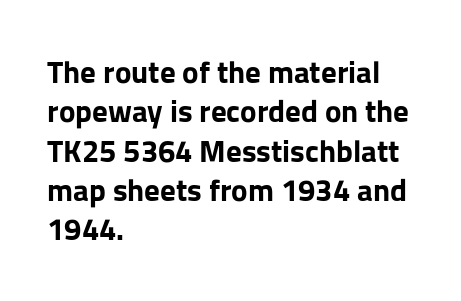
The typesetter chose a ragged-right arrangement here. A typesetter would call this zero additional tracking. A full-strength bold gives these letters their thick strokes. Nope, no serifs anywhere on these letters. Italic? Not at all — the glyphs are vertical. Do the characters align in a grid? No, the font is proportional.
